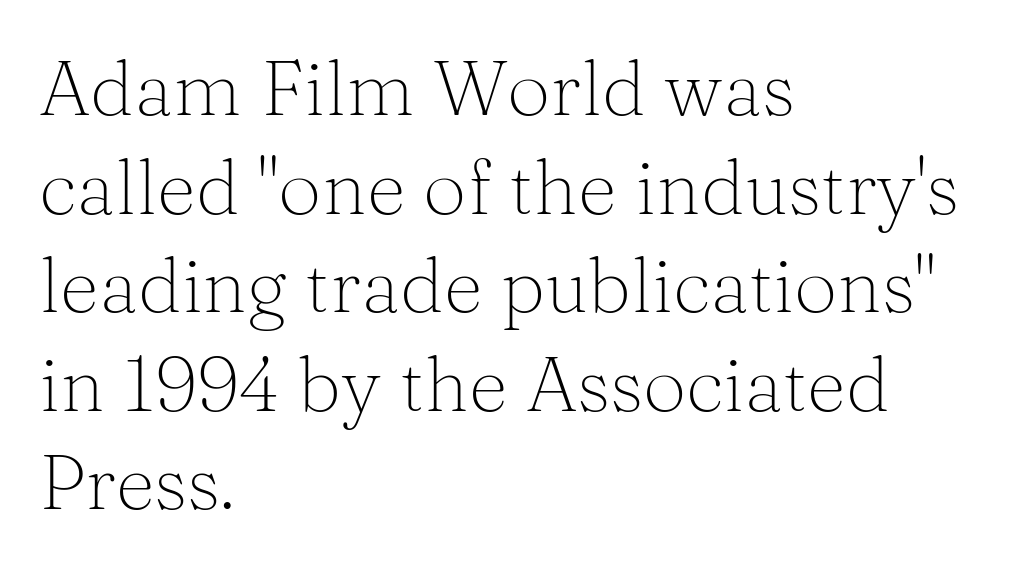
{"serif": "yes", "italic": "no", "bold": "no", "weight": "light", "width": "normal", "stroke_contrast": "medium", "x_height": "medium", "monospaced": "no", "underline": "no", "align": "left", "line_spacing": "normal", "line_spacing_ratio": 1.28, "letter_spacing": "normal", "letter_spacing_em": 0.0, "glyph_px": 77}
